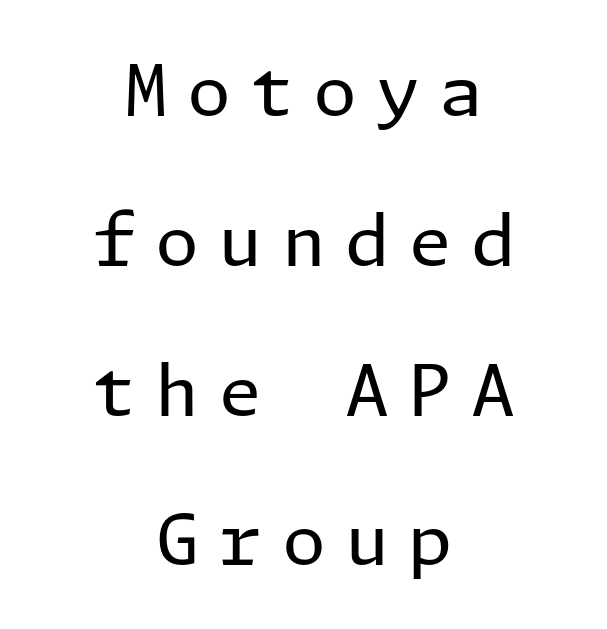
{"serif": "no", "italic": "no", "bold": "no", "weight": "regular", "width": "normal", "stroke_contrast": "low", "x_height": "medium", "underline": "no", "align": "center", "line_spacing": "loose", "line_spacing_ratio": 2.11, "letter_spacing": "wide", "letter_spacing_em": 0.27, "glyph_px": 71}
